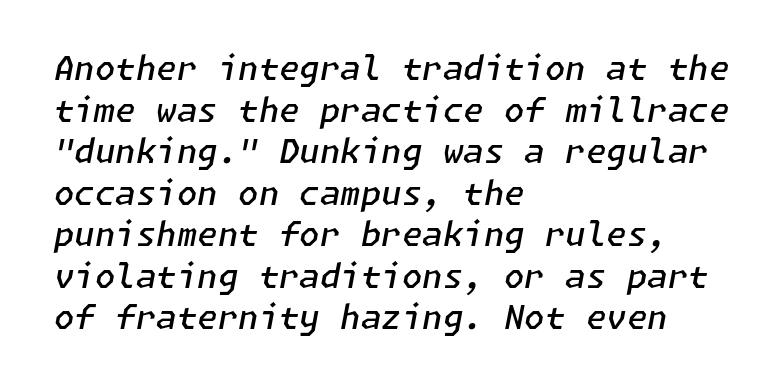
This is oblique type, the kind used for emphasis or titles. Between one letter and the next there's only the usual sliver of space. Stroke thickness is moderately raised; the sample reads as semibold. Compared with a centered layout, this one pins lines to the left instead. The string is rendered with underlining switched off. What's the leading like? Ordinary, nothing unusual.
